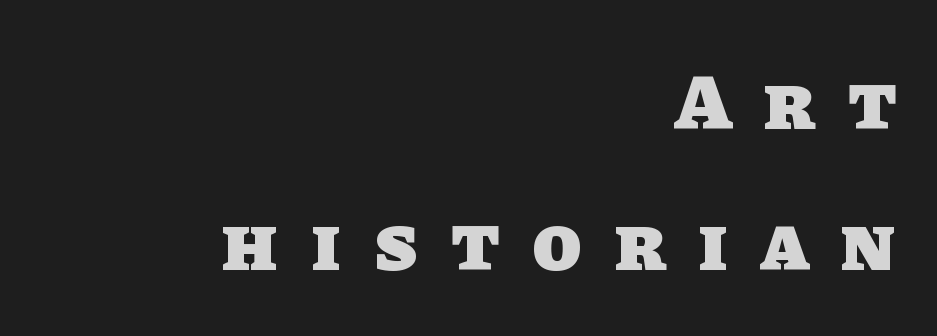
Q: Is the text bold? A: Yes.
Q: Is the typeface a serif or a sans-serif typeface? A: Sans-serif.
Q: Is the text underlined? A: No.
Q: How is the paragraph aligned? A: Right-aligned.
Q: Is the spacing between letters normal or unusually wide? A: Unusually wide.
Q: Width (condensed, normal, or wide)? A: Normal.
Q: Stroke contrast? A: Low.
Q: x-height? A: Large.
Q: Monospaced? A: No.
